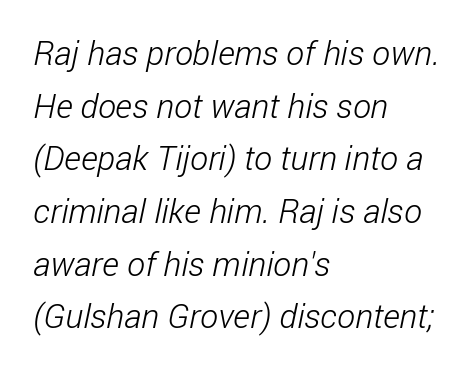
The image shows 34 px light, condensed sans-serif type; set left-aligned, normal line spacing (1.55x), normal letter spacing, not underlined; low stroke contrast and a medium x-height.
